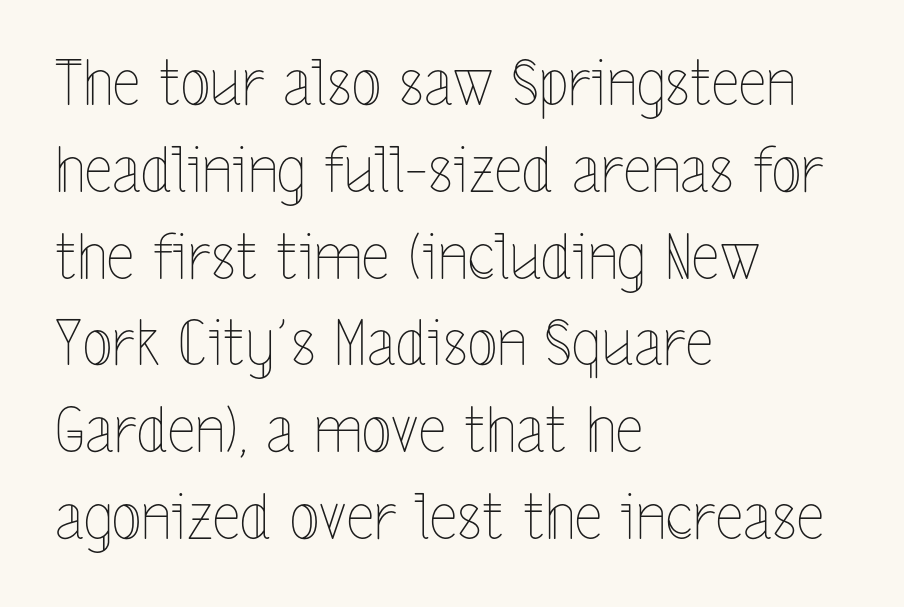
{"italic": "no", "bold": "no", "weight": "thin", "width": "condensed", "x_height": "medium", "monospaced": "no", "underline": "no", "align": "left", "line_spacing": "normal", "line_spacing_ratio": 1.4, "letter_spacing": "normal", "letter_spacing_em": 0.0, "glyph_px": 62}
